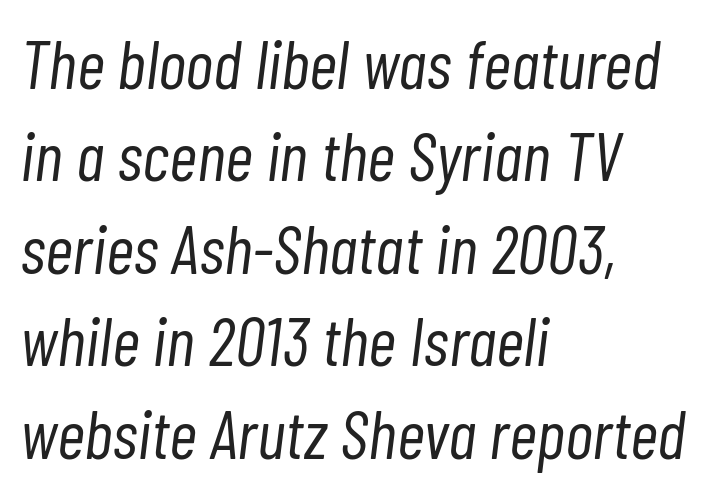
Q: Is the text bold? A: No.
Q: Is the text italic (slanted)? A: Yes, it leans right by about 7 degrees.
Q: Is the text underlined? A: No.
Q: How is the paragraph aligned? A: Left-aligned.
Q: Is the spacing between letters normal or unusually wide? A: Normal.
Q: Is the spacing between lines tight, normal or loose? A: Normal.
Q: Width (condensed, normal, or wide)? A: Condensed.
Q: Stroke contrast? A: Low.
Q: x-height? A: Medium.
Q: Monospaced? A: No.
